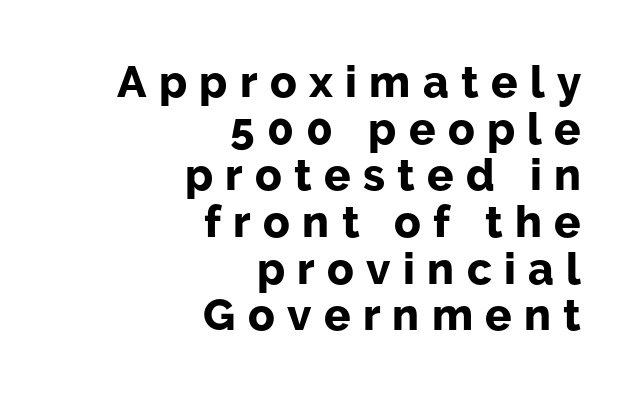
The image shows 44 px bold sans-serif type, upright; set right-aligned, tight line spacing (1.06x), unusually wide letter spacing (+0.28 em), not underlined; low stroke contrast and a medium x-height.
